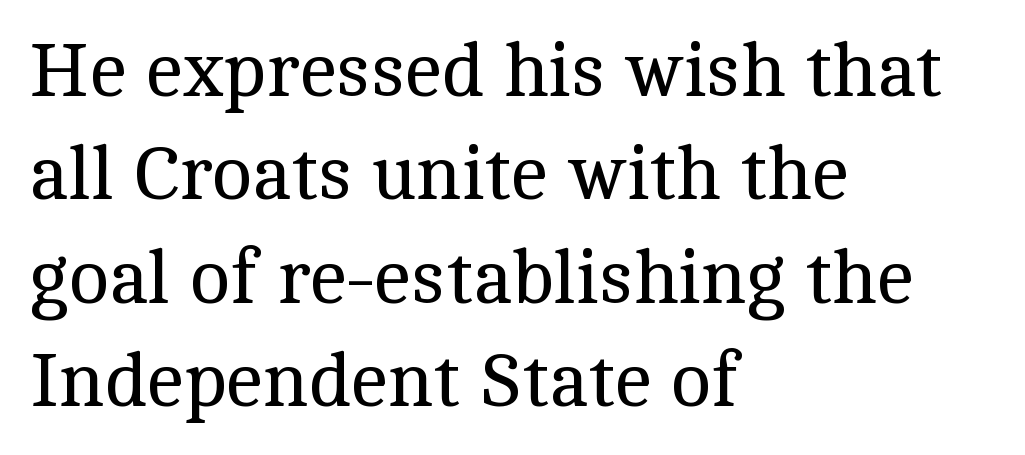
The image shows 76 px regular-weight serif type, upright; set left-aligned, normal line spacing (1.36x), normal letter spacing, not underlined; a medium x-height.
